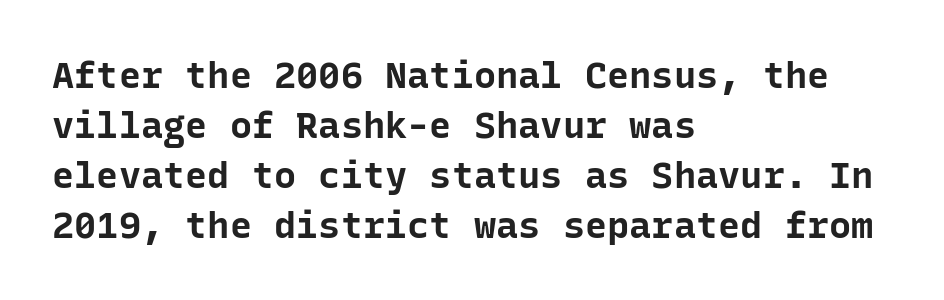
The image shows 37 px bold sans-serif type, upright, monospaced; set left-aligned, normal line spacing (1.35x), normal letter spacing, not underlined; low stroke contrast and a medium x-height.
